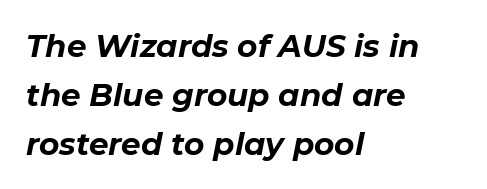
Q: Is the text bold? A: Yes.
Q: Is the text italic (slanted)? A: Yes, it leans right by about 11 degrees.
Q: Is the text underlined? A: No.
Q: How is the paragraph aligned? A: Left-aligned.
Q: Is the spacing between letters normal or unusually wide? A: Normal.
Q: Is the spacing between lines tight, normal or loose? A: Normal.
Q: Width (condensed, normal, or wide)? A: Normal.
Q: Stroke contrast? A: Low.
Q: x-height? A: Medium.
Q: Monospaced? A: No.
